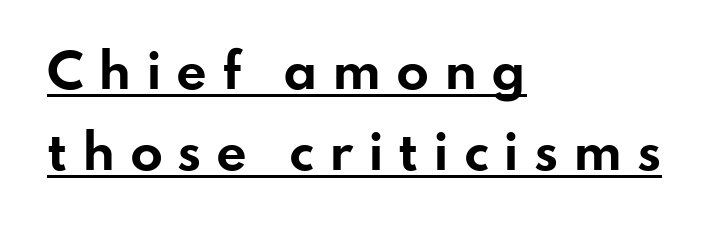
{"serif": "no", "italic": "no", "bold": "yes", "weight": "bold", "width": "wide", "stroke_contrast": "low", "x_height": "small", "monospaced": "no", "underline": "yes", "align": "left", "line_spacing": "normal", "line_spacing_ratio": 1.68, "letter_spacing": "wide", "letter_spacing_em": 0.3, "glyph_px": 48}
